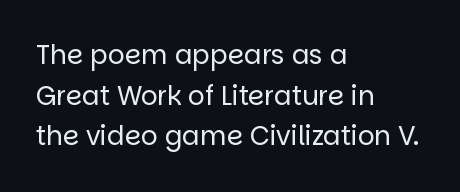
The zone under the glyphs is completely vacant. Letters have the restrained weight of plain body copy at most. Line beginnings align vertically; line endings do not. The gaps between neighbouring characters are ordinary and unremarkable.
